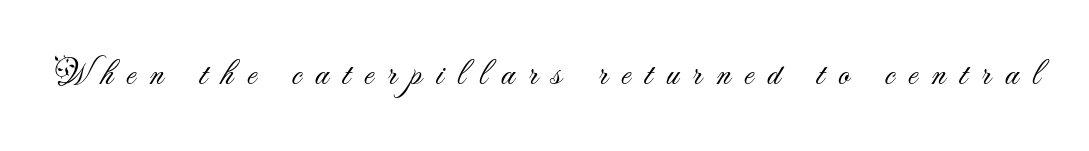
The image shows 35 px light sans-serif type; set unusually wide letter spacing (+0.4 em), not underlined; medium stroke contrast and a small x-height.
